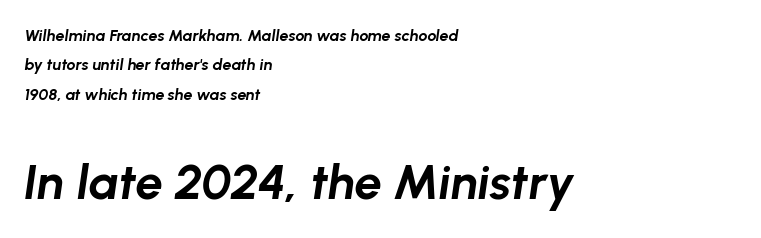
The image shows 49 px bold type, italic (leaning right); set left-aligned, line spacing 1.83x, normal letter spacing, not underlined; the second (bottom) block is 3.06x larger; low stroke contrast and a medium x-height.
